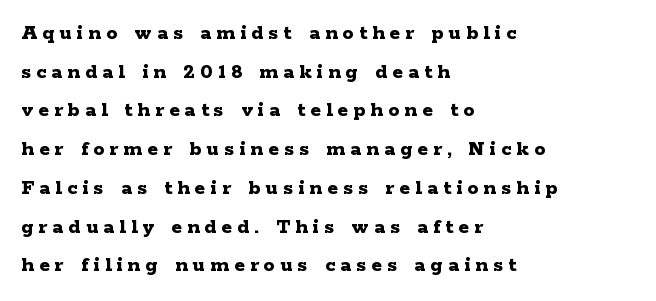
Glance below the letters and you will spot only blank space. Caption: expanded tracking, letters set apart. Italic? Not at all — the glyphs are vertical. Casual observation: everything's shoved over to the left.
